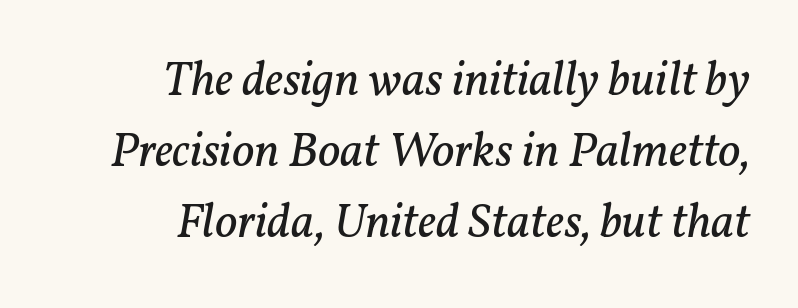
Letterform terminals end in serifs throughout the passage. Characters follow at the spacing the type designer built in. Emphasis-style slanted type is in use. The space beneath each line is pristine and unruled. Spacing verdict: proportional, widths tailored to each character. Is there much room between lines? A standard amount, neither cramped nor airy.
